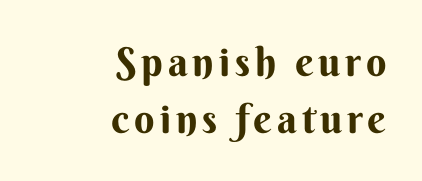
Q: Is the text bold? A: Yes.
Q: Is the text italic (slanted)? A: No, it is upright.
Q: Is the typeface a serif or a sans-serif typeface? A: Sans-serif.
Q: Is the text underlined? A: No.
Q: How is the paragraph aligned? A: Right-aligned.
Q: Is the spacing between lines tight, normal or loose? A: Normal.
Q: Width (condensed, normal, or wide)? A: Normal.
Q: Stroke contrast? A: Medium.
Q: x-height? A: Small.
Q: Monospaced? A: No.
